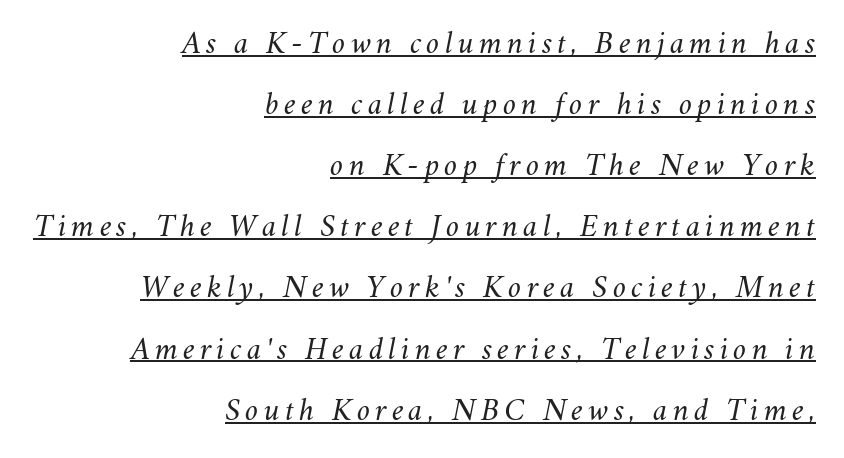
The image shows 32 px regular-weight type, italic (leaning right); set right-aligned, loose line spacing (1.91x), underlined; medium stroke contrast and a small x-height.
